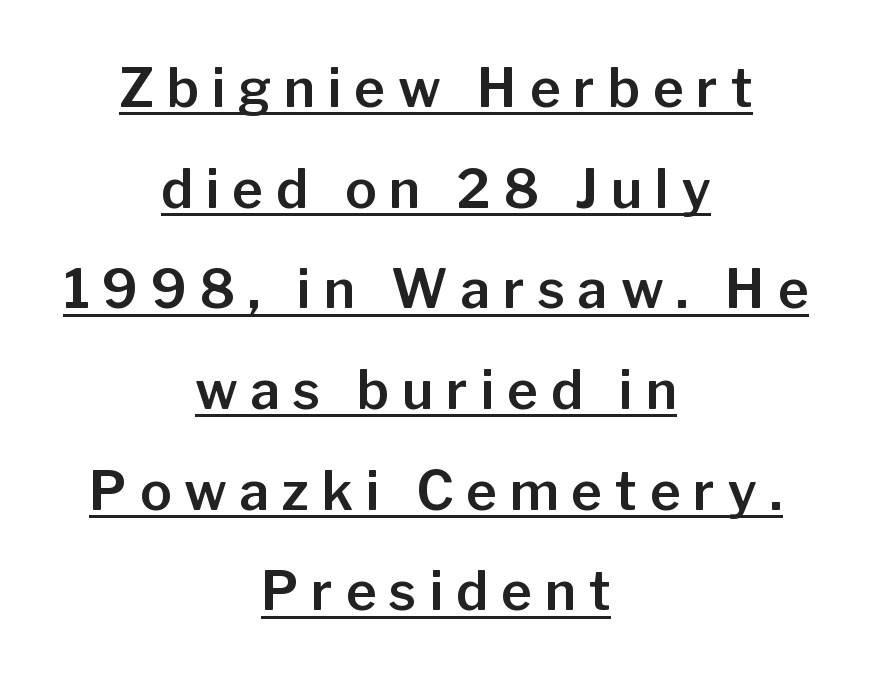
The lines in this sample share a center point and differ in where they start and stop. You can tell it's not italic because the verticals are truly vertical. What's the leading like? Stretched, with rows far apart. Looks like regular typesetting: each glyph gets only the width it needs.
